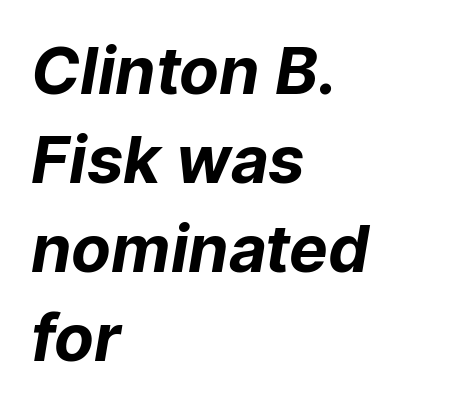
Q: Is the text bold? A: Yes.
Q: Is the typeface a serif or a sans-serif typeface? A: Sans-serif.
Q: Is the text underlined? A: No.
Q: How is the paragraph aligned? A: Left-aligned.
Q: Is the spacing between letters normal or unusually wide? A: Normal.
Q: Is the spacing between lines tight, normal or loose? A: Normal.
Q: Width (condensed, normal, or wide)? A: Normal.
Q: Stroke contrast? A: Low.
Q: x-height? A: Medium.
Q: Monospaced? A: No.
